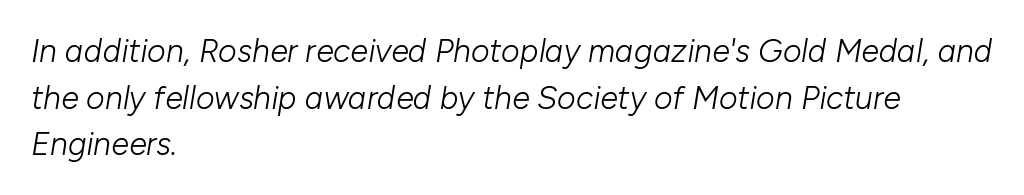
Each row of text sits above clean, open space. Rows of type keep a routine distance in the vertical direction. Italic? Definitely — the glyphs are oblique. The paragraph shown leans on its left margin. Standard letterfit; no display-style spreading of the glyphs. Each letter keeps its own natural width here, so spacing adapts to shape.
